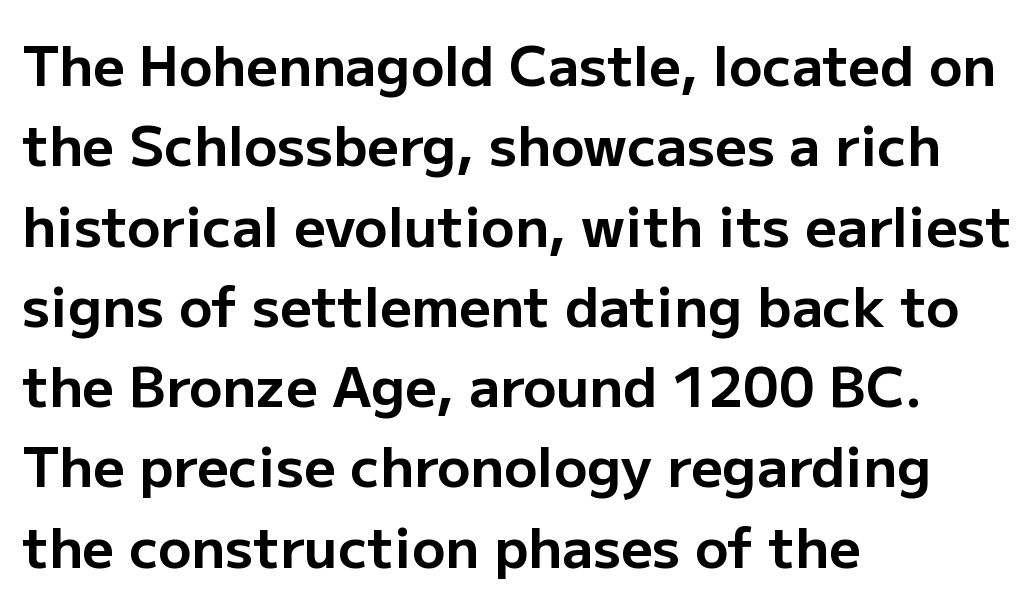
{"serif": "no", "italic": "no", "bold": "yes", "weight": "bold", "width": "normal", "stroke_contrast": "low", "x_height": "medium", "monospaced": "no", "underline": "no", "align": "left", "line_spacing": "normal", "line_spacing_ratio": 1.46, "letter_spacing": "normal", "letter_spacing_em": 0.0, "glyph_px": 55}
